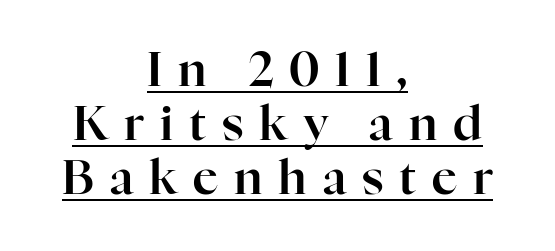
Q: Is the text italic (slanted)? A: No, it is upright.
Q: Is the typeface a serif or a sans-serif typeface? A: Serif.
Q: Is the text underlined? A: Yes.
Q: How is the paragraph aligned? A: Centered.
Q: Is the spacing between letters normal or unusually wide? A: Unusually wide.
Q: Is the spacing between lines tight, normal or loose? A: Tight.
Q: Width (condensed, normal, or wide)? A: Normal.
Q: Stroke contrast? A: High.
Q: x-height? A: Medium.
Q: Monospaced? A: No.
